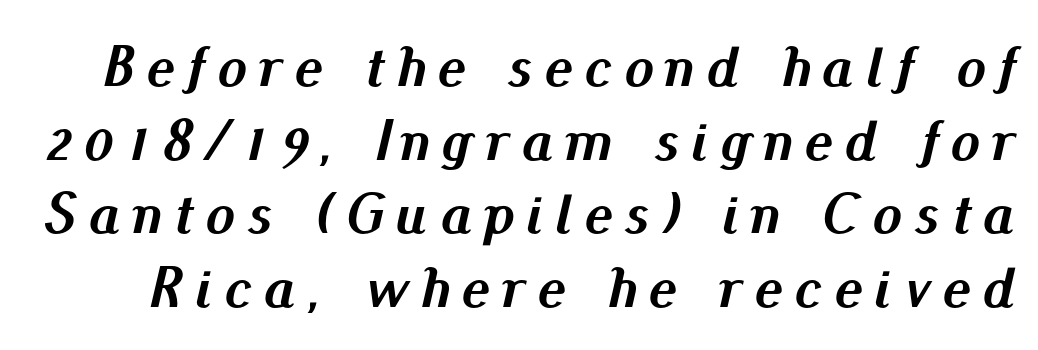
Q: Is the text bold? A: Yes.
Q: Is the text italic (slanted)? A: Yes, it leans right by about 13 degrees.
Q: Is the text underlined? A: No.
Q: Is the spacing between letters normal or unusually wide? A: Unusually wide.
Q: Is the spacing between lines tight, normal or loose? A: Normal.
Q: Width (condensed, normal, or wide)? A: Normal.
Q: Stroke contrast? A: Medium.
Q: x-height? A: Small.
Q: Monospaced? A: No.
